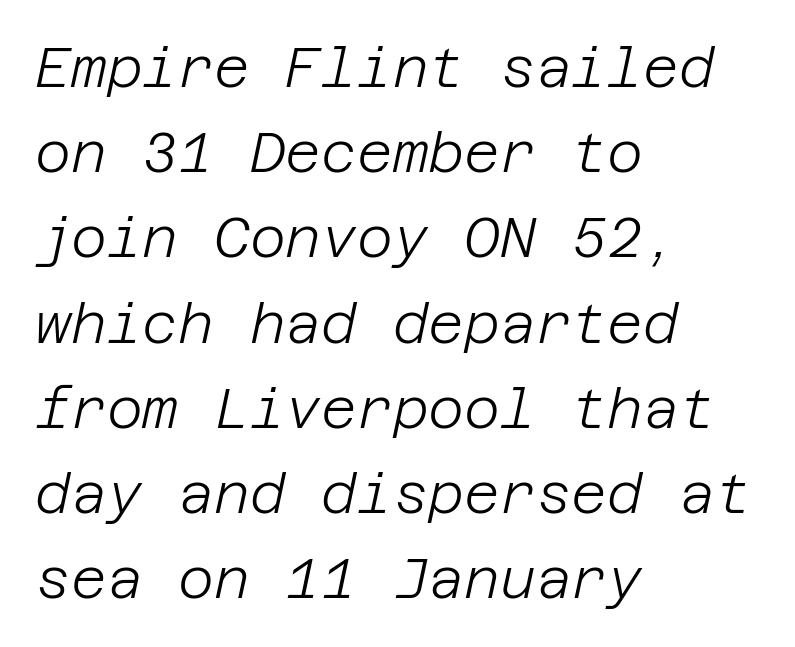
Q: Is the text bold? A: No.
Q: Is the text italic (slanted)? A: Yes, it leans right by about 12 degrees.
Q: Is the text underlined? A: No.
Q: How is the paragraph aligned? A: Left-aligned.
Q: Is the spacing between letters normal or unusually wide? A: Normal.
Q: Is the spacing between lines tight, normal or loose? A: Normal.
Q: Width (condensed, normal, or wide)? A: Normal.
Q: Stroke contrast? A: Low.
Q: x-height? A: Large.
